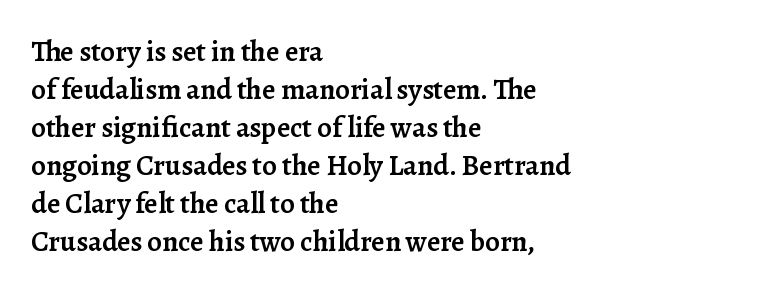
{"serif": "yes", "italic": "no", "bold": "semi", "weight": "semibold", "width": "normal", "stroke_contrast": "low", "x_height": "medium", "monospaced": "no", "underline": "no", "align": "left", "line_spacing": "normal", "line_spacing_ratio": 1.31, "letter_spacing": "normal", "letter_spacing_em": 0.0, "glyph_px": 29}
